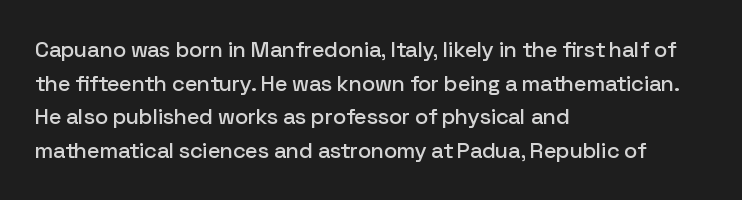
{"italic": "no", "underline": "no", "align": "left", "line_spacing": "normal", "line_spacing_ratio": 1.53, "letter_spacing": "normal", "letter_spacing_em": 0.0, "glyph_px": 22}
